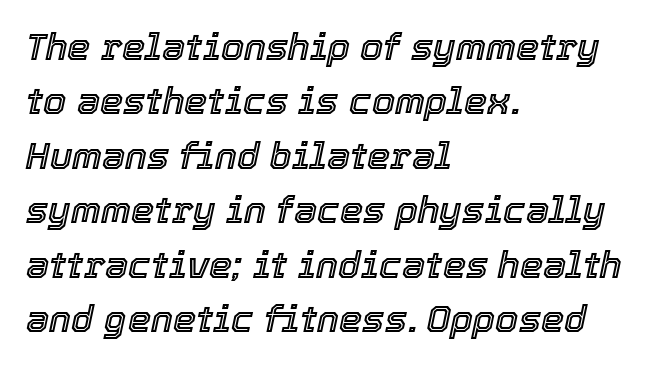
The passage is arranged the way most books set body copy — flush left. Varying glyph widths throughout — classic text-font behaviour. Does the leading feel generous? No, just average. Beneath every word, the page is bare. Nobody touched the tracking dial on this one. It's the slanting kind of type.
